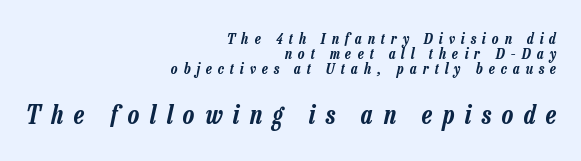
Line ends are locked; line starts wander. The strip under each line holds only bare page. The leading is snug, giving the passage a crowded texture. The axis of the letterforms is tilted away from vertical. Typesetter's note — lower block bumped up in size, upper block left smaller.
